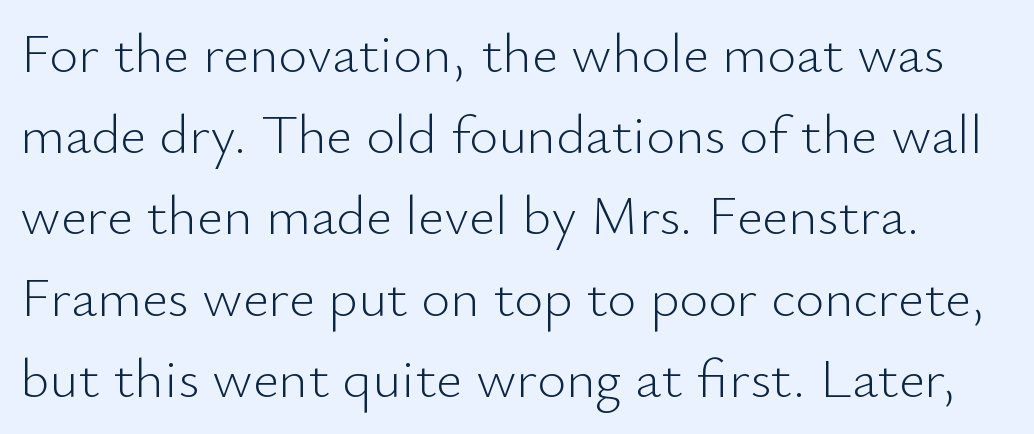
The image shows 56 px light sans-serif type, upright; set normal line spacing (1.45x), normal letter spacing, not underlined; low stroke contrast and a small x-height.
